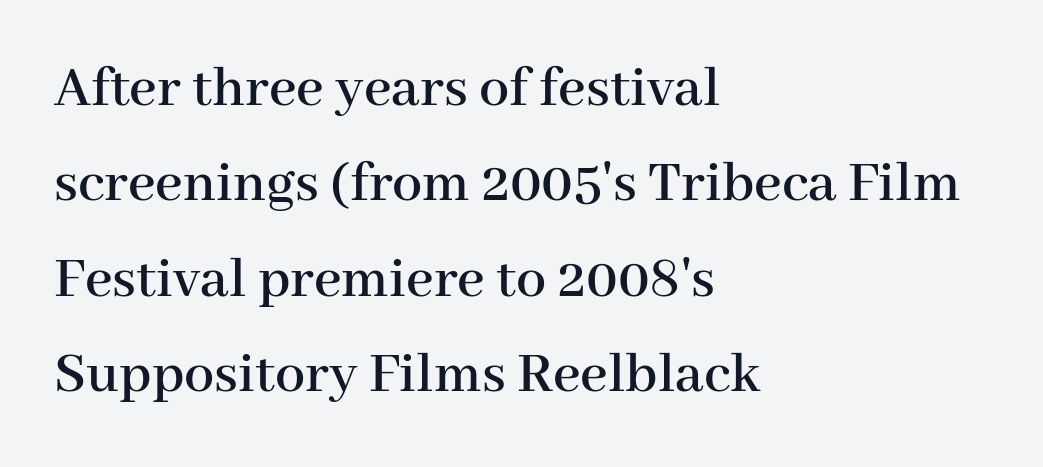
Words float on clear page, feet unadorned. A student would call this left alignment; a typographer would say flush left, rag right. The font family rendered here belongs to the serif group. Is the letter spacing exaggerated? No — it looks like the ordinary default. Is there much room between lines? A standard amount, neither cramped nor airy.
